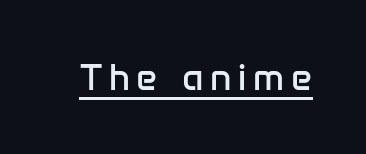
Stroke terminals: plain, sans-serif. Think of a printed novel: that variable character pitch is what you see here. The face looks like a standard text weight, possibly lighter. Is there an underline? Yes — a line sits under the letters. Tall strokes in this sample are plumb rather than angled.
